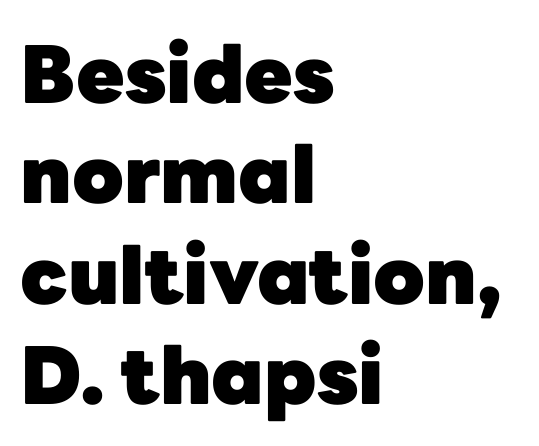
The tracking reads as untouched default to a designer's eye. The strip under each line holds only bare page. Varying glyph widths throughout — classic text-font behaviour. These lines were composed using upright roman letters.
